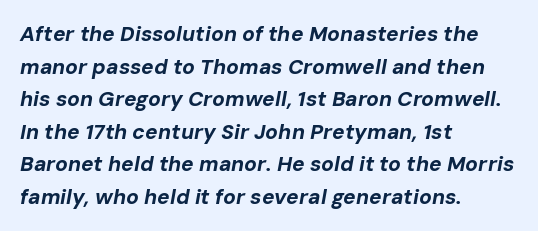
The image shows 21 px bold type, italic (leaning right); set left-aligned, normal line spacing (1.55x), normal letter spacing, not underlined.
